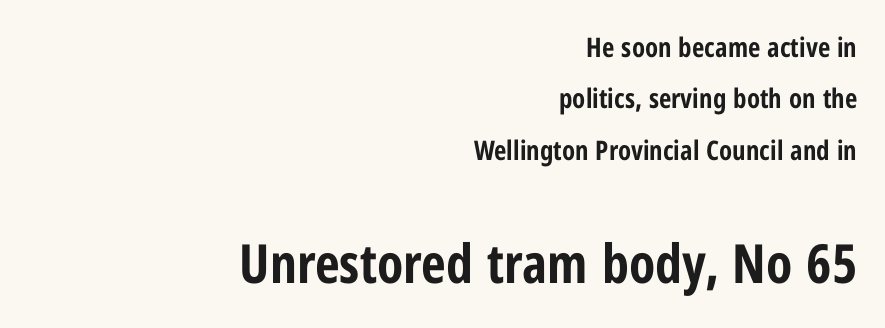
The image shows 54 px bold, condensed sans-serif type, upright; set right-aligned, loose line spacing (1.9x), normal letter spacing, not underlined; the second (bottom) block is 2.0x larger; low stroke contrast and a medium x-height.
